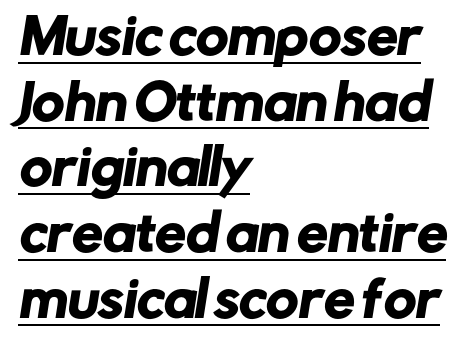
{"serif": "no", "width": "normal", "stroke_contrast": "low", "x_height": "medium", "monospaced": "no", "underline": "yes", "align": "left", "line_spacing": "normal", "line_spacing_ratio": 1.34, "letter_spacing": "normal", "letter_spacing_em": 0.0, "glyph_px": 49}
